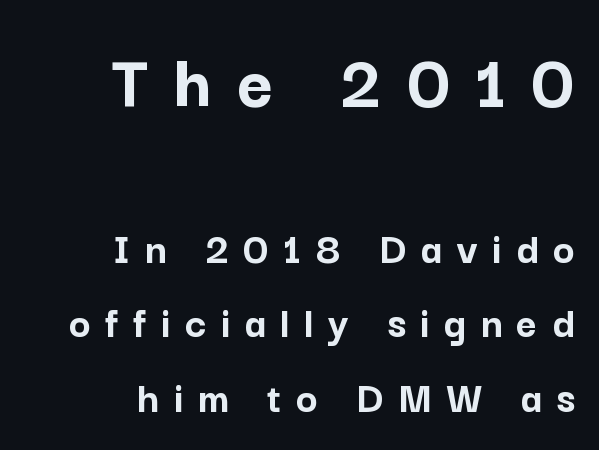
Nobody drew a line under any word here. Is there any slant? The stems are plumb. This sample uses expanded letter spacing, leaving extra air between glyphs. Caption: upper text group enlarged, lower text group reduced. Character widths vary here, with narrow letters taking less room than wide ones. If you drew a ruler down the right edge, every line would touch it.
